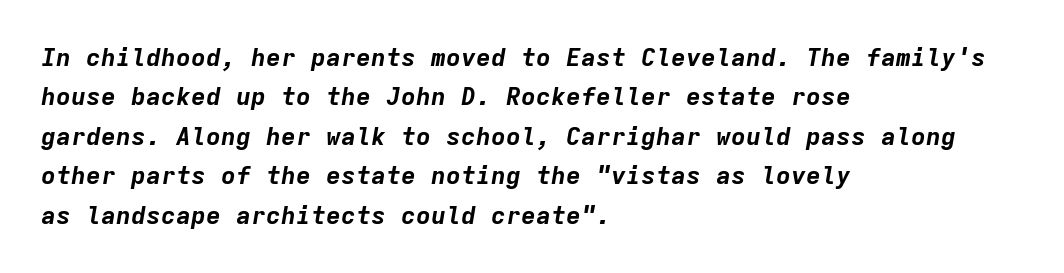
Q: Is the text bold? A: Yes.
Q: Is the text italic (slanted)? A: Yes, it leans right by about 9 degrees.
Q: Is the text underlined? A: No.
Q: How is the paragraph aligned? A: Left-aligned.
Q: Is the spacing between letters normal or unusually wide? A: Normal.
Q: Is the spacing between lines tight, normal or loose? A: Normal.
